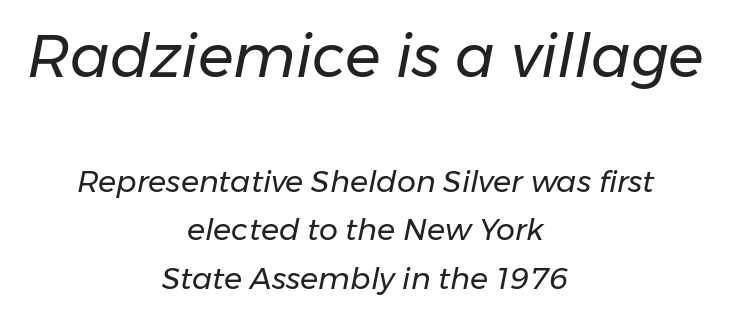
The typography opts for an oblique posture over an upright one. Note the varied advance widths — an 'i' is clearly narrower than an 'm'. Note: larger setting up top, smaller setting below. The typeface has the unassuming heft of standard copy or less. Each new line begins a customary step beneath the previous one. This rendering uses center alignment, leaving both contours irregular but symmetric.
